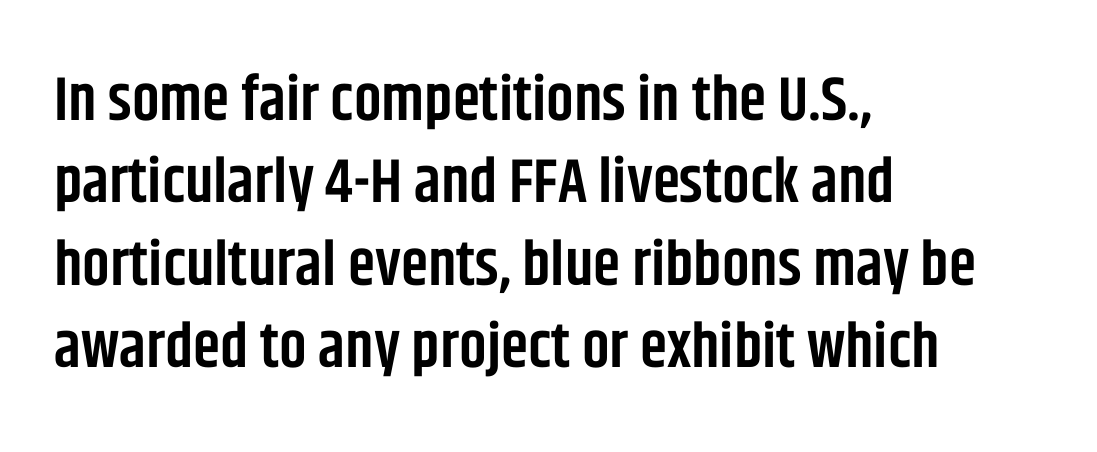
Q: Is the text bold? A: Semi-bold.
Q: Is the text italic (slanted)? A: No, it is upright.
Q: Is the typeface a serif or a sans-serif typeface? A: Sans-serif.
Q: Is the text underlined? A: No.
Q: How is the paragraph aligned? A: Left-aligned.
Q: Is the spacing between letters normal or unusually wide? A: Normal.
Q: Is the spacing between lines tight, normal or loose? A: Normal.
Q: Width (condensed, normal, or wide)? A: Condensed.
Q: Stroke contrast? A: Low.
Q: x-height? A: Large.
Q: Monospaced? A: No.
